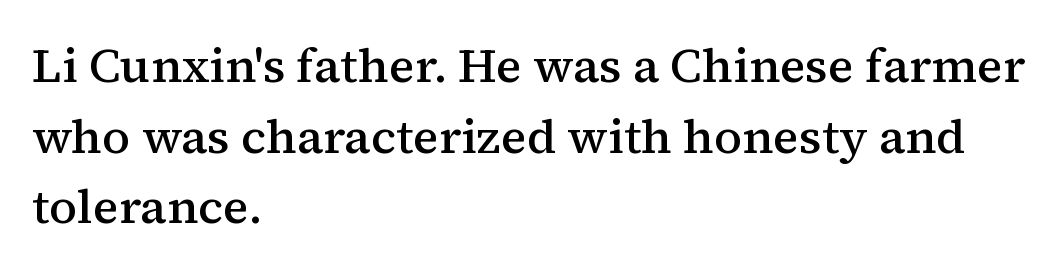
Typesetter's note: demi weight, one step under bold. Quick note: underline off. Each word holds together tightly as a unit, with standard inter-letter gaps. Unlike a clean sans, this face finishes its strokes with serifs. Varying glyph widths throughout — classic text-font behaviour.
